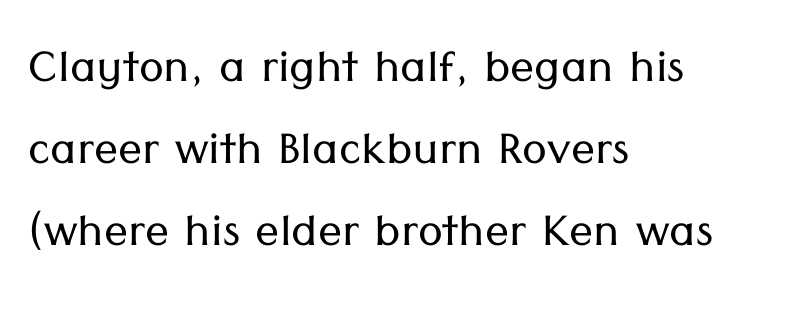
Are there feet on the stems? There aren't — it's a sans. Glyph-to-glyph distance matches everyday printed text. Varying glyph widths throughout — classic text-font behaviour. Vertical spacing — default. Layout note: lines flush left.
